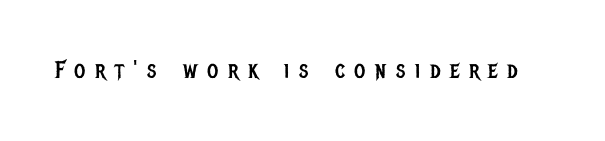
Stems here are at most as thick as an everyday book face. Check the space under the baseline: it is left empty. Spacing between characters has been opened up far beyond the box default. Tall strokes in this sample are plumb rather than angled.
